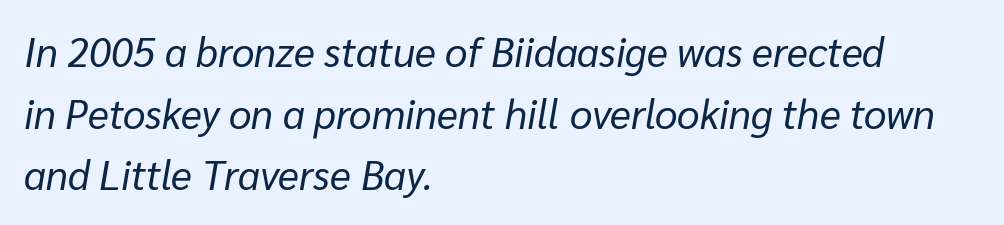
The image shows 40 px regular-weight type, italic (leaning right); set left-aligned, normal line spacing (1.54x), normal letter spacing, not underlined; low stroke contrast and a medium x-height.
